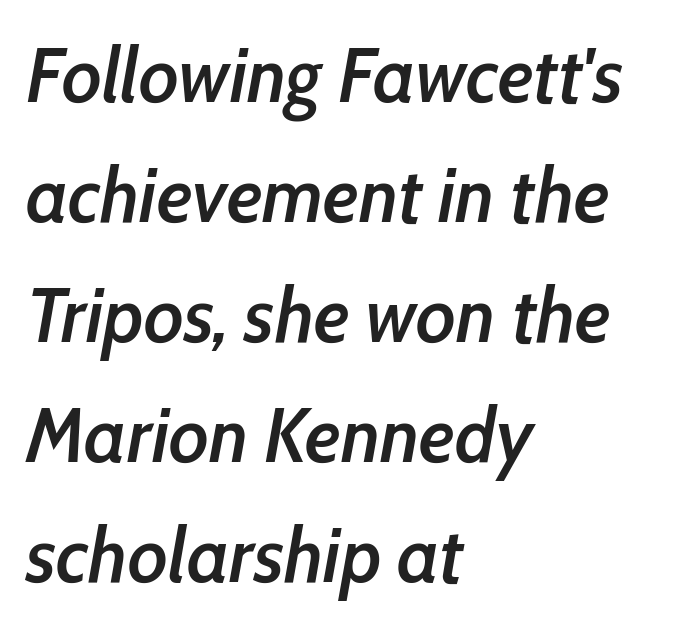
The image shows 78 px semibold, condensed type, italic (leaning right); set left-aligned, normal line spacing (1.54x), normal letter spacing, not underlined; low stroke contrast and a medium x-height.
